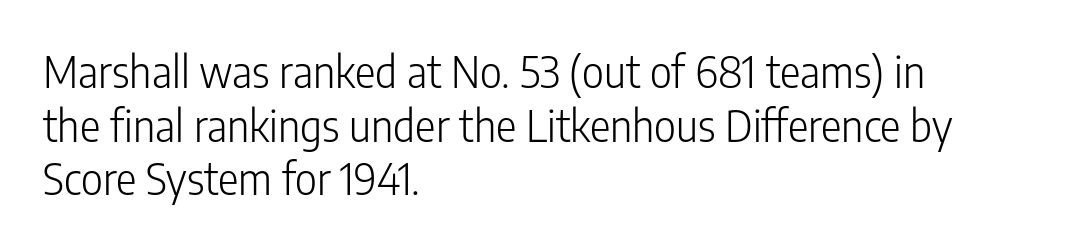
{"serif": "no", "italic": "no", "bold": "no", "weight": "light", "width": "condensed", "stroke_contrast": "low", "x_height": "medium", "monospaced": "no", "underline": "no", "align": "left", "line_spacing": "normal", "line_spacing_ratio": 1.25, "letter_spacing": "normal", "letter_spacing_em": 0.0, "glyph_px": 43}
